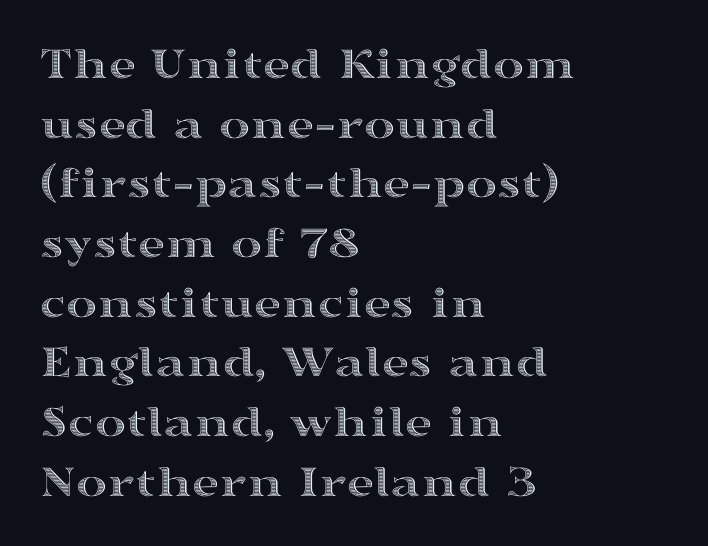
{"italic": "no", "width": "wide", "x_height": "medium", "monospaced": "no", "underline": "no", "align": "left", "line_spacing": "normal", "line_spacing_ratio": 1.27, "letter_spacing": "normal", "letter_spacing_em": 0.0, "glyph_px": 47}
